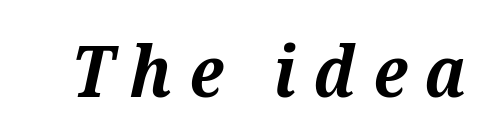
{"serif": "yes", "italic": "yes", "lean": "right", "slant_degrees": 12, "bold": "yes", "weight": "bold", "width": "normal", "stroke_contrast": "medium", "x_height": "medium", "monospaced": "no", "underline": "no", "letter_spacing": "wide", "letter_spacing_em": 0.24, "glyph_px": 72}
